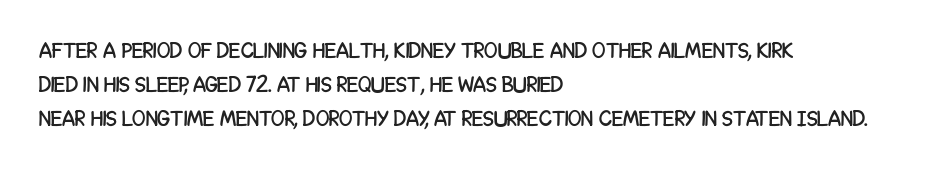
The image shows 22 px text type, upright; set left-aligned, normal line spacing (1.55x), normal letter spacing, not underlined.
